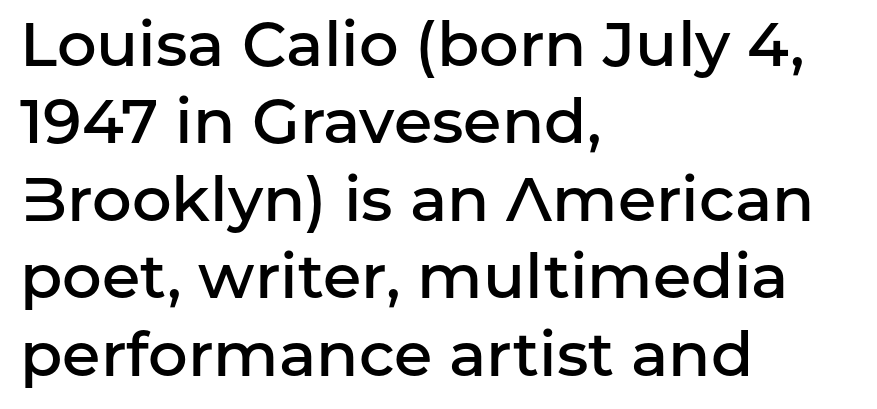
Q: Is the text bold? A: Semi-bold.
Q: Is the text italic (slanted)? A: No, it is upright.
Q: Is the typeface a serif or a sans-serif typeface? A: Sans-serif.
Q: Is the text underlined? A: No.
Q: How is the paragraph aligned? A: Left-aligned.
Q: Is the spacing between letters normal or unusually wide? A: Normal.
Q: Is the spacing between lines tight, normal or loose? A: Normal.
Q: Width (condensed, normal, or wide)? A: Normal.
Q: Stroke contrast? A: Low.
Q: x-height? A: Medium.
Q: Monospaced? A: No.
